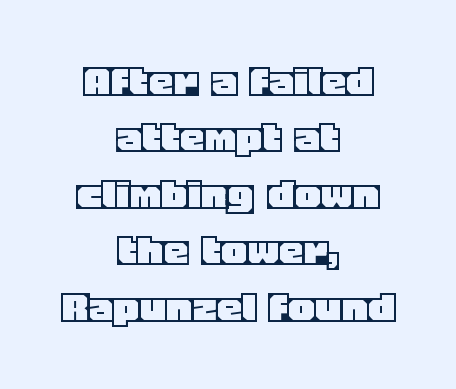
Q: Is the text italic (slanted)? A: No, it is upright.
Q: Is the text underlined? A: No.
Q: How is the paragraph aligned? A: Centered.
Q: Is the spacing between letters normal or unusually wide? A: Normal.
Q: Is the spacing between lines tight, normal or loose? A: Tight.
Q: Width (condensed, normal, or wide)? A: Normal.
Q: x-height? A: Large.
Q: Monospaced? A: No.
